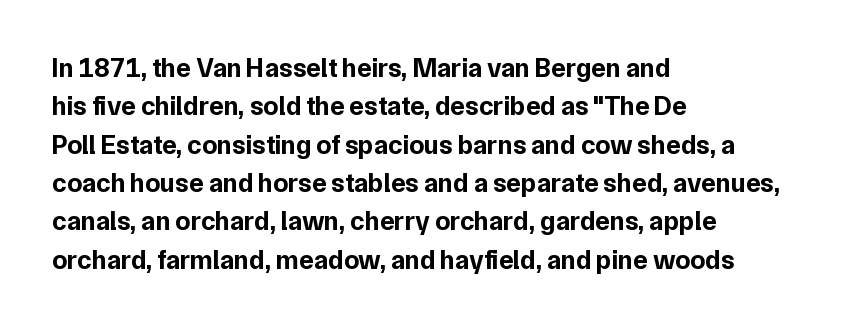
{"italic": "no", "bold": "yes", "underline": "no", "align": "left", "line_spacing": "normal", "line_spacing_ratio": 1.42, "letter_spacing": "normal", "letter_spacing_em": 0.0, "glyph_px": 27}
